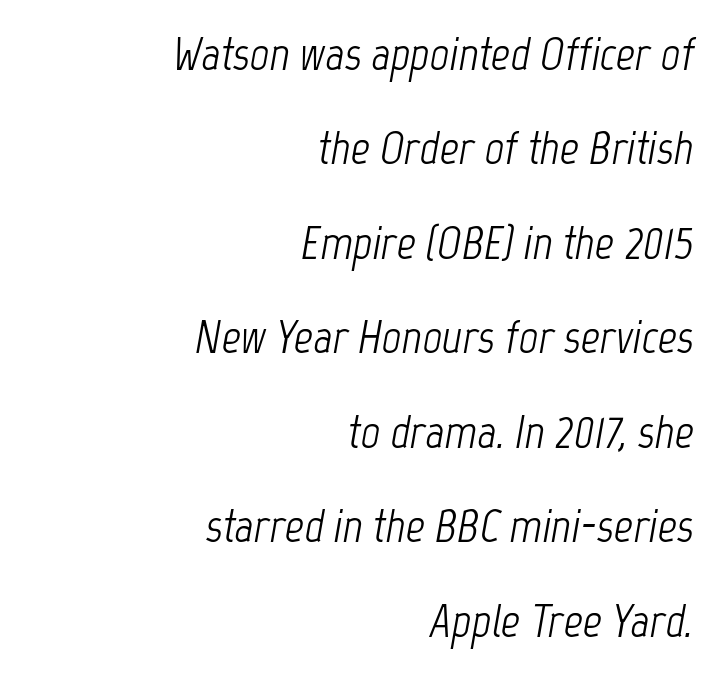
{"italic": "yes", "lean": "right", "slant_degrees": 12, "bold": "no", "weight": "light", "width": "condensed", "stroke_contrast": "low", "x_height": "medium", "monospaced": "no", "underline": "no", "align": "right", "line_spacing": "loose", "line_spacing_ratio": 2.01, "letter_spacing": "normal", "letter_spacing_em": 0.0, "glyph_px": 47}
